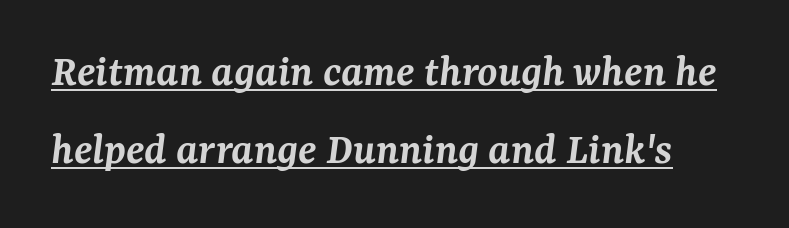
The image shows 46 px semibold serif type, italic (leaning right); set normal line spacing (1.7x), normal letter spacing, underlined; medium stroke contrast and a medium x-height.
